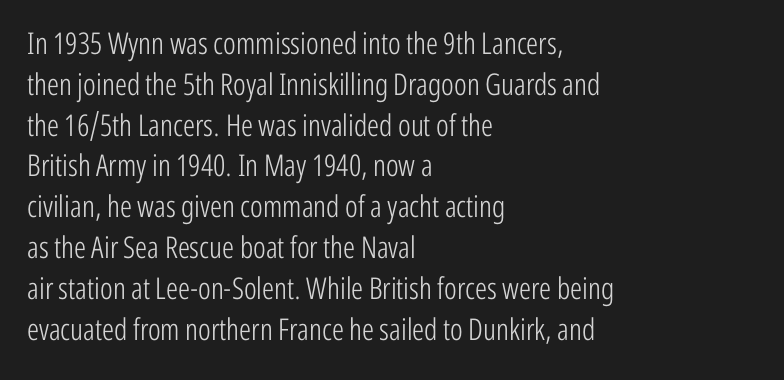
Q: Is the text bold? A: No.
Q: Is the text italic (slanted)? A: No, it is upright.
Q: Is the typeface a serif or a sans-serif typeface? A: Sans-serif.
Q: Is the text underlined? A: No.
Q: How is the paragraph aligned? A: Left-aligned.
Q: Is the spacing between letters normal or unusually wide? A: Normal.
Q: Is the spacing between lines tight, normal or loose? A: Normal.
Q: Width (condensed, normal, or wide)? A: Condensed.
Q: Stroke contrast? A: Low.
Q: x-height? A: Medium.
Q: Monospaced? A: No.
